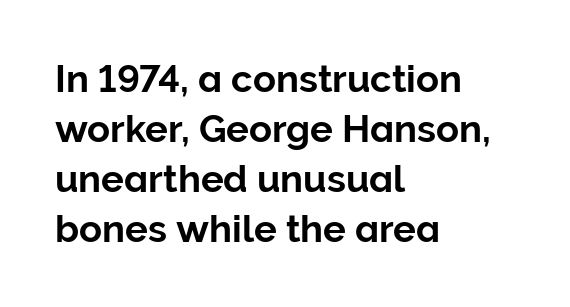
The image shows 38 px sans-serif type, upright; set left-aligned, normal line spacing (1.32x), normal letter spacing, not underlined; low stroke contrast and a medium x-height.
